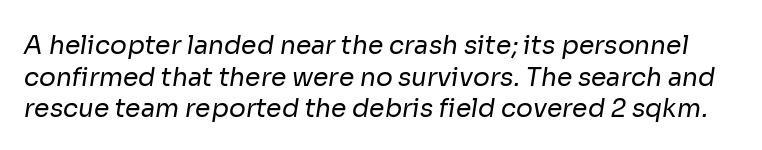
Q: Is the text bold? A: No.
Q: Is the text underlined? A: No.
Q: Is the spacing between letters normal or unusually wide? A: Normal.
Q: Is the spacing between lines tight, normal or loose? A: Normal.
